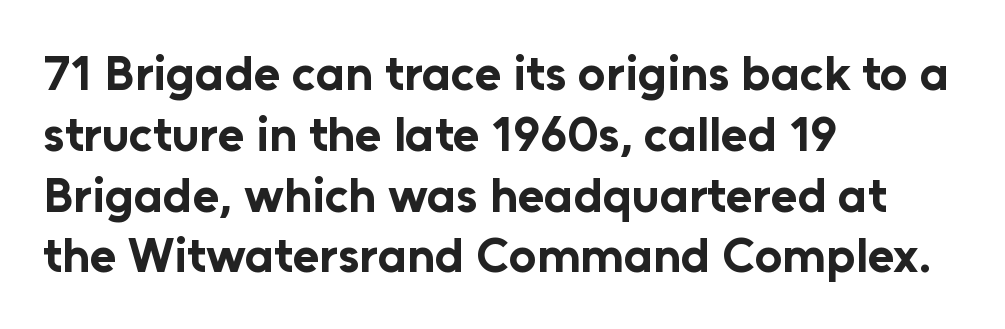
The image shows 49 px bold sans-serif type, upright; set left-aligned, line spacing 1.24x, normal letter spacing, not underlined; low stroke contrast and a medium x-height.
